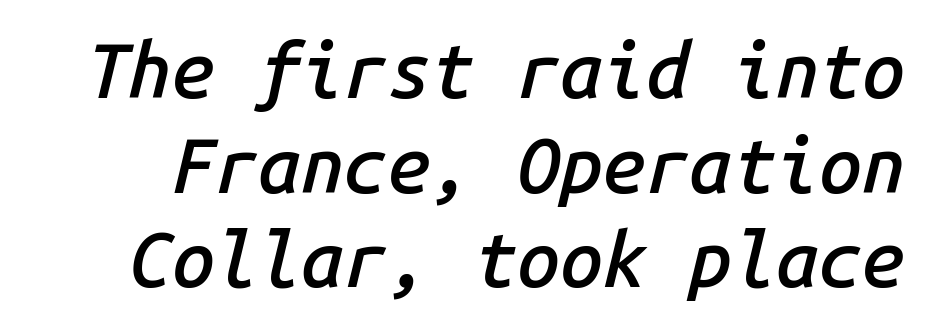
{"italic": "yes", "lean": "right", "slant_degrees": 14, "bold": "semi", "weight": "semibold", "width": "normal", "stroke_contrast": "low", "x_height": "medium", "monospaced": "yes", "underline": "no", "line_spacing_ratio": 1.23, "letter_spacing": "normal", "letter_spacing_em": 0.0, "glyph_px": 77}
